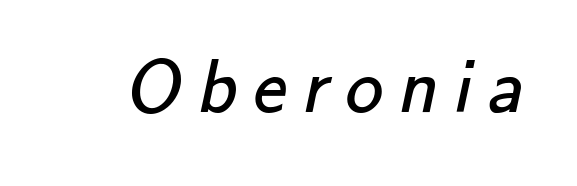
The image shows 76 px regular-weight sans-serif type; set unusually wide letter spacing (+0.21 em), not underlined; low stroke contrast and a small x-height.
